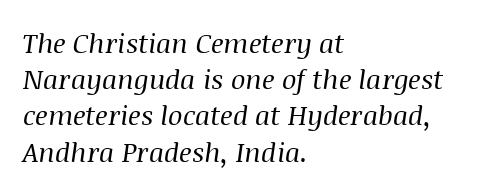
{"italic": "yes", "lean": "right", "slant_degrees": 8, "bold": "no", "underline": "no", "align": "left", "line_spacing": "normal", "line_spacing_ratio": 1.34, "letter_spacing": "normal", "letter_spacing_em": 0.0, "glyph_px": 27}
